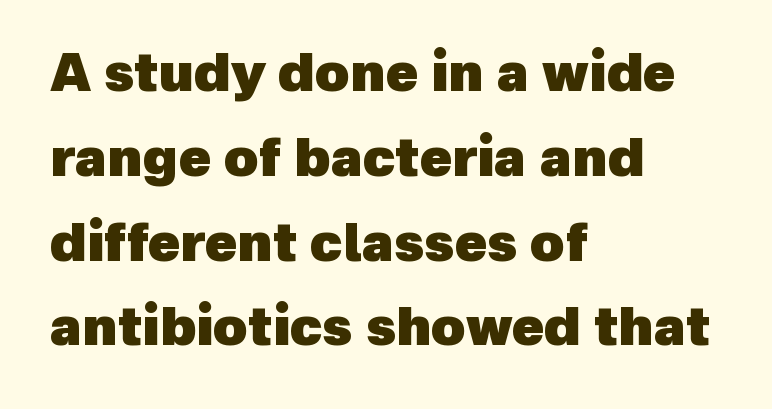
The image shows 53 px heavy sans-serif type; set left-aligned, normal line spacing (1.6x), normal letter spacing, not underlined; a medium x-height.
